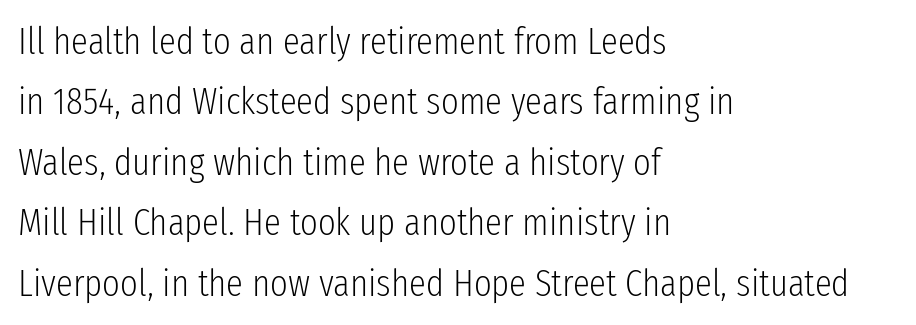
Regular leading. Looks like regular typesetting: each glyph gets only the width it needs. The axis of the letterforms is exactly vertical. Words float on clear page, feet unadorned. Unbolded letterforms with no extra heft. In terms of letterspacing, this is plain default setting.
